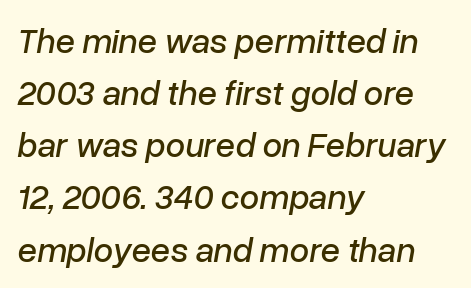
The image shows 35 px text type, italic (leaning right); set left-aligned, normal line spacing (1.49x), normal letter spacing, not underlined; low stroke contrast and a medium x-height.
